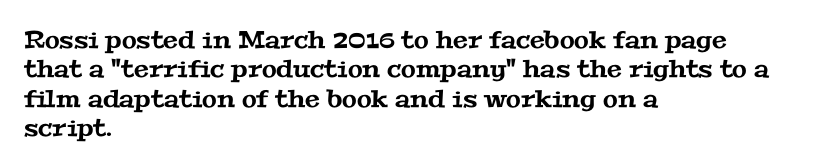
The passage shown has conventional tracking throughout. The zone under the glyphs is completely vacant. Alignment: flush left.
